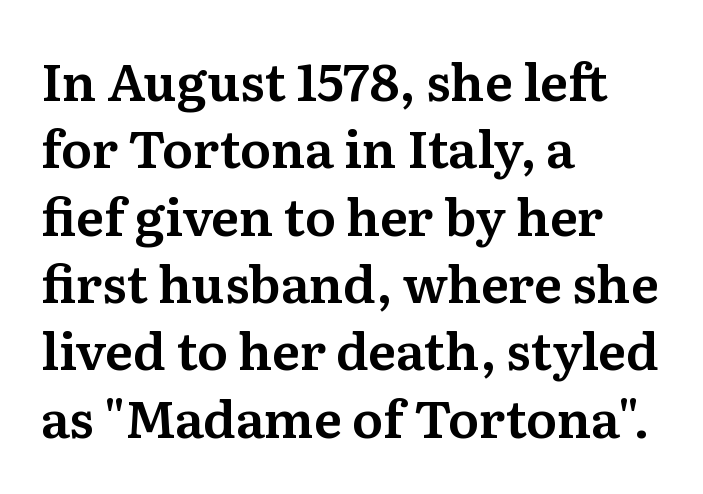
Summary of vertical rhythm: regular, with standard interline spacing. This sample uses an upright cut, with every glyph sitting square on the baseline. The lines are quadded left. Characters follow at the spacing the type designer built in. This rendering employs a face with finishing strokes, i.e., a serif. The face used here is proportionally spaced, like ordinary book or web type.
